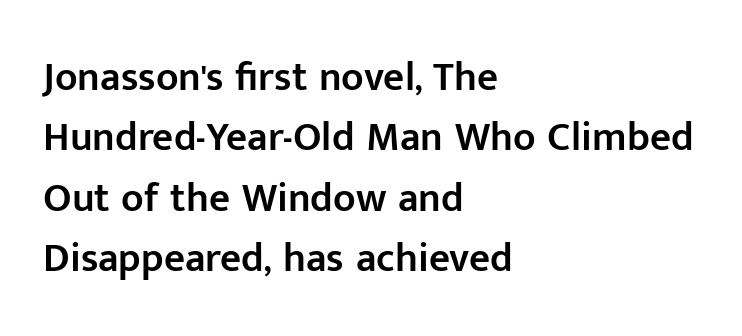
{"serif": "no", "italic": "no", "bold": "semi", "weight": "semibold", "width": "normal", "stroke_contrast": "low", "x_height": "medium", "monospaced": "no", "underline": "no", "align": "left", "line_spacing": "normal", "line_spacing_ratio": 1.47, "letter_spacing": "normal", "letter_spacing_em": 0.0, "glyph_px": 41}
